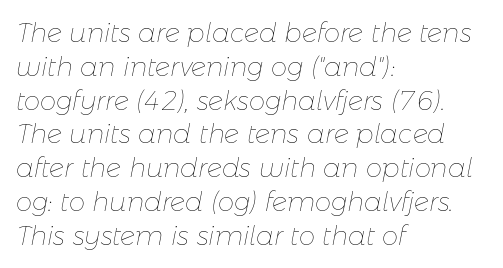
{"italic": "yes", "lean": "right", "slant_degrees": 11, "bold": "no", "underline": "no", "align": "left", "line_spacing": "normal", "line_spacing_ratio": 1.3, "letter_spacing": "normal", "letter_spacing_em": 0.0, "glyph_px": 26}
